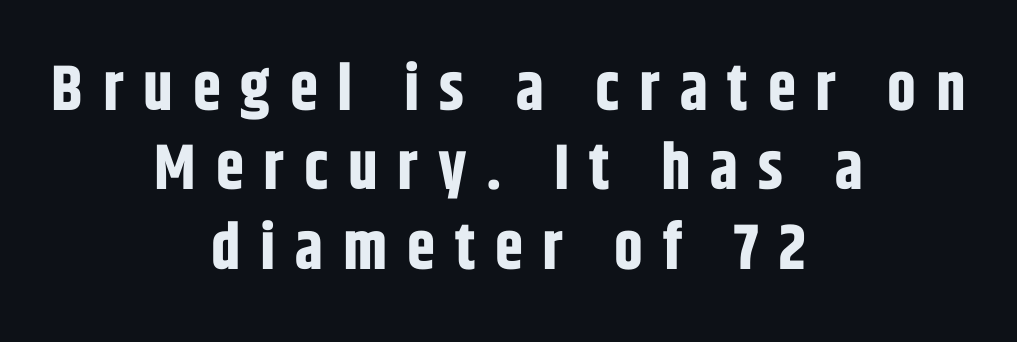
The image shows 64 px bold, condensed sans-serif type, upright; set centered, line spacing 1.24x, unusually wide letter spacing (+0.31 em), not underlined; low stroke contrast and a large x-height.
